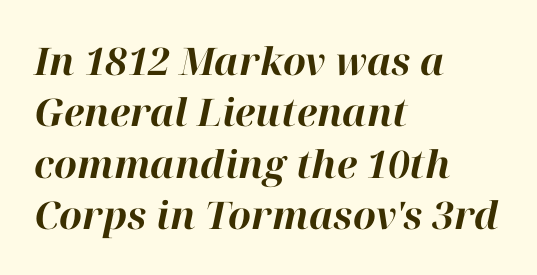
The image shows 38 px bold type, italic (leaning right); set left-aligned, normal line spacing (1.35x), normal letter spacing, not underlined; high stroke contrast and a medium x-height.
